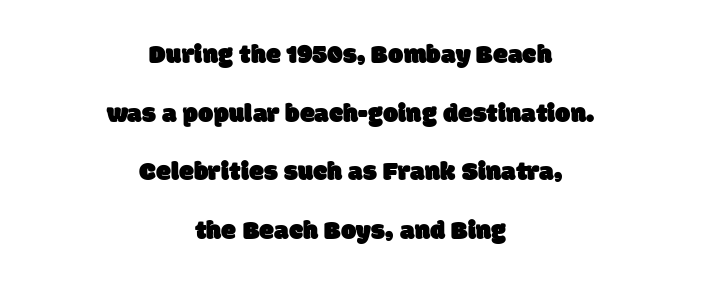
The image shows 27 px text type; set centered, loose line spacing (2.17x), normal letter spacing, not underlined.
